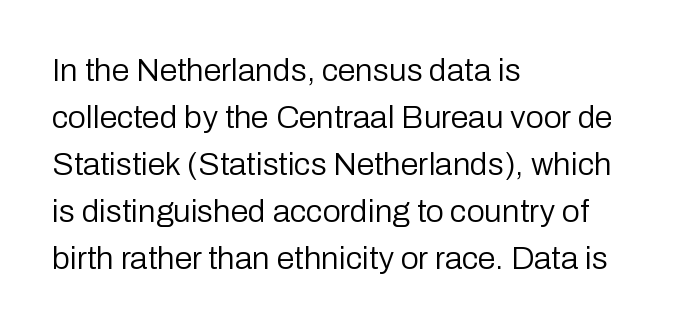
The image shows 32 px regular-weight sans-serif type, upright; set left-aligned, normal line spacing (1.47x), normal letter spacing, not underlined; low stroke contrast and a medium x-height.
